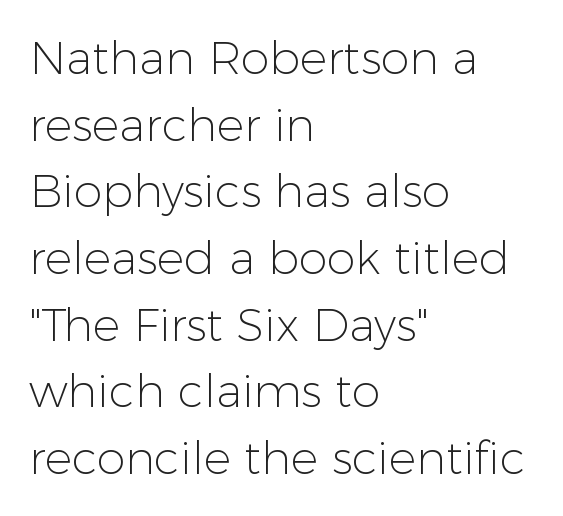
{"serif": "no", "italic": "no", "bold": "no", "weight": "light", "width": "normal", "stroke_contrast": "low", "x_height": "medium", "monospaced": "no", "underline": "no", "align": "left", "line_spacing": "normal", "line_spacing_ratio": 1.45, "letter_spacing": "normal", "letter_spacing_em": 0.0, "glyph_px": 46}
